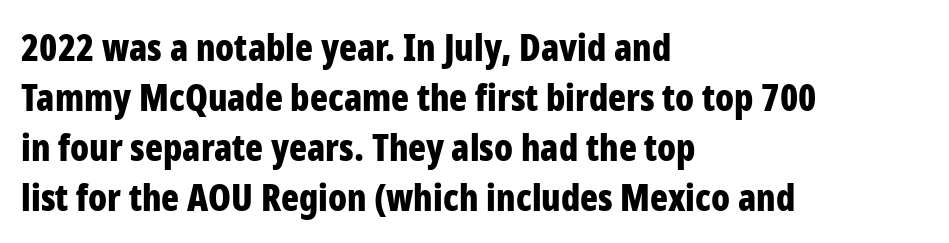
{"serif": "no", "italic": "no", "bold": "yes", "weight": "bold", "width": "condensed", "stroke_contrast": "low", "x_height": "medium", "monospaced": "no", "underline": "no", "align": "left", "line_spacing": "normal", "line_spacing_ratio": 1.35, "letter_spacing": "normal", "letter_spacing_em": 0.0, "glyph_px": 37}
